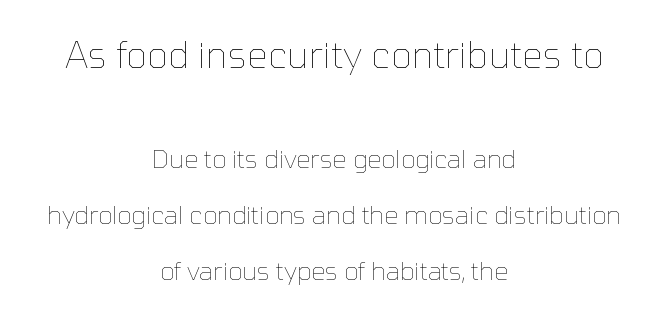
Q: Is the text bold? A: No.
Q: Is the text italic (slanted)? A: No, it is upright.
Q: Is the text underlined? A: No.
Q: How is the paragraph aligned? A: Centered.
Q: Is the spacing between letters normal or unusually wide? A: Normal.
Q: Is the spacing between lines tight, normal or loose? A: Loose.
Q: Which block of text is set in a larger size, the first (top) or the second (bottom)? A: The first (top) one.
Q: Width (condensed, normal, or wide)? A: Normal.
Q: Stroke contrast? A: Low.
Q: x-height? A: Medium.
Q: Monospaced? A: No.
